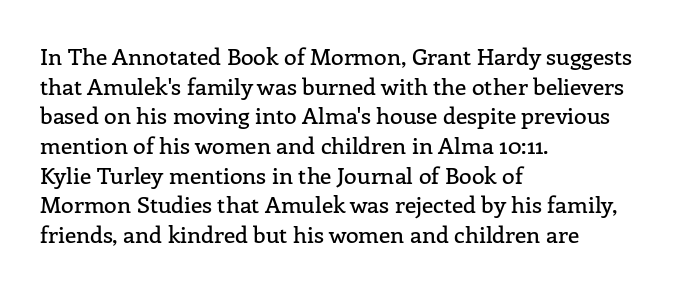
The image shows 23 px text type, upright; set left-aligned, normal line spacing (1.29x), normal letter spacing, not underlined.
